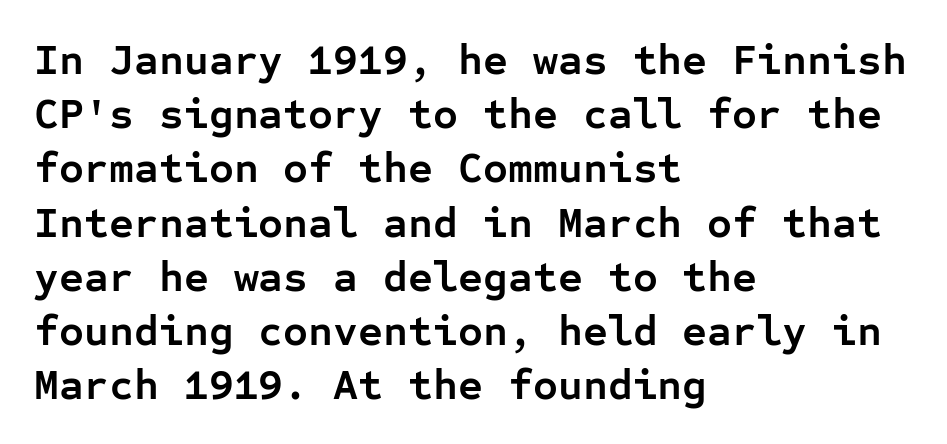
The image shows 43 px semibold sans-serif type, upright, monospaced; set left-aligned, normal line spacing (1.26x), normal letter spacing, not underlined; low stroke contrast and a medium x-height.
